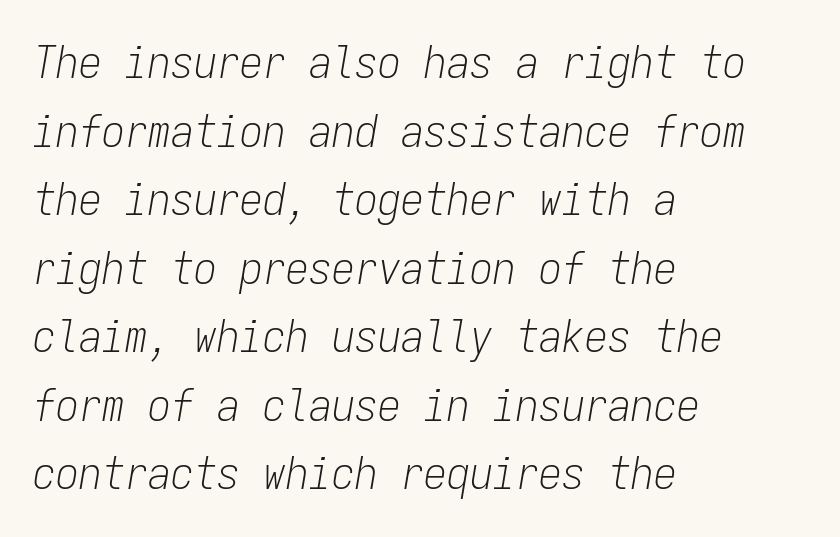
The image shows 46 px light, condensed type, italic (leaning right), monospaced; set left-aligned, normal line spacing (1.49x), normal letter spacing, not underlined; low stroke contrast and a medium x-height.
